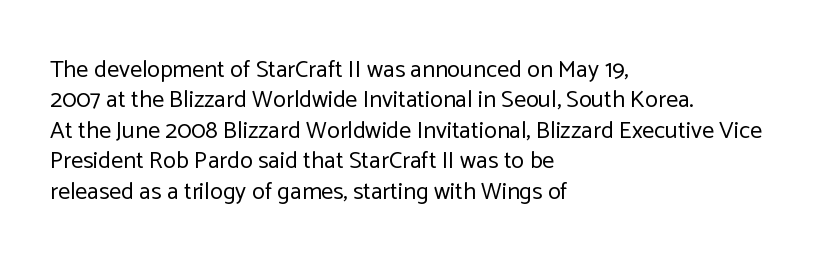
Q: Is the text bold? A: No.
Q: Is the text italic (slanted)? A: No, it is upright.
Q: Is the text underlined? A: No.
Q: How is the paragraph aligned? A: Left-aligned.
Q: Is the spacing between letters normal or unusually wide? A: Normal.
Q: Is the spacing between lines tight, normal or loose? A: Normal.
